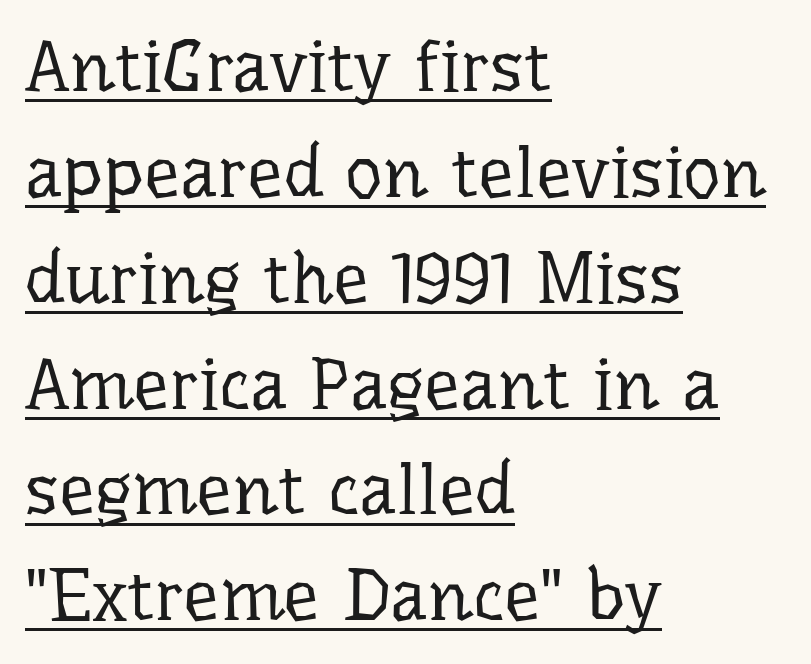
The image shows 72 px regular-weight serif type, upright; set left-aligned, normal line spacing (1.47x), normal letter spacing, underlined; low stroke contrast and a medium x-height.
